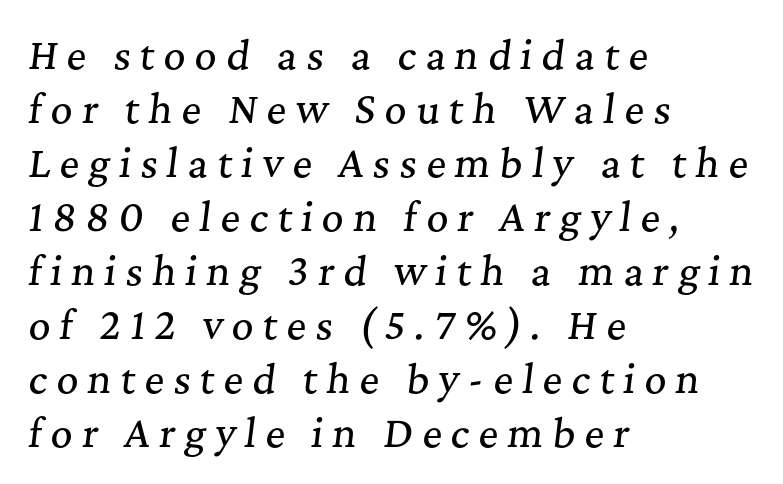
Q: Is the text italic (slanted)? A: Yes, it leans right by about 7 degrees.
Q: Is the typeface a serif or a sans-serif typeface? A: Serif.
Q: Is the text underlined? A: No.
Q: How is the paragraph aligned? A: Left-aligned.
Q: Is the spacing between letters normal or unusually wide? A: Unusually wide.
Q: Is the spacing between lines tight, normal or loose? A: Normal.
Q: Width (condensed, normal, or wide)? A: Normal.
Q: Stroke contrast? A: Medium.
Q: x-height? A: Medium.
Q: Monospaced? A: No.
